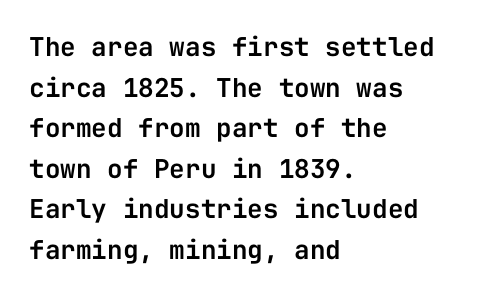
{"italic": "no", "underline": "no", "align": "left", "line_spacing": "normal", "line_spacing_ratio": 1.56, "letter_spacing": "normal", "letter_spacing_em": 0.0, "glyph_px": 26}
